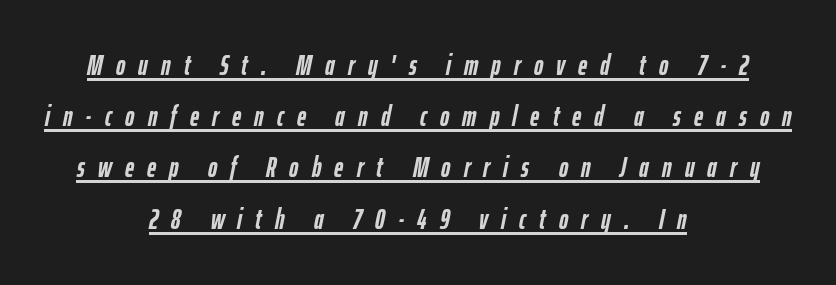
{"italic": "yes", "lean": "right", "slant_degrees": 12, "bold": "yes", "weight": "semibold", "width": "condensed", "stroke_contrast": "low", "x_height": "medium", "monospaced": "no", "underline": "yes", "align": "center", "line_spacing_ratio": 1.83, "letter_spacing": "wide", "letter_spacing_em": 0.47, "glyph_px": 28}
